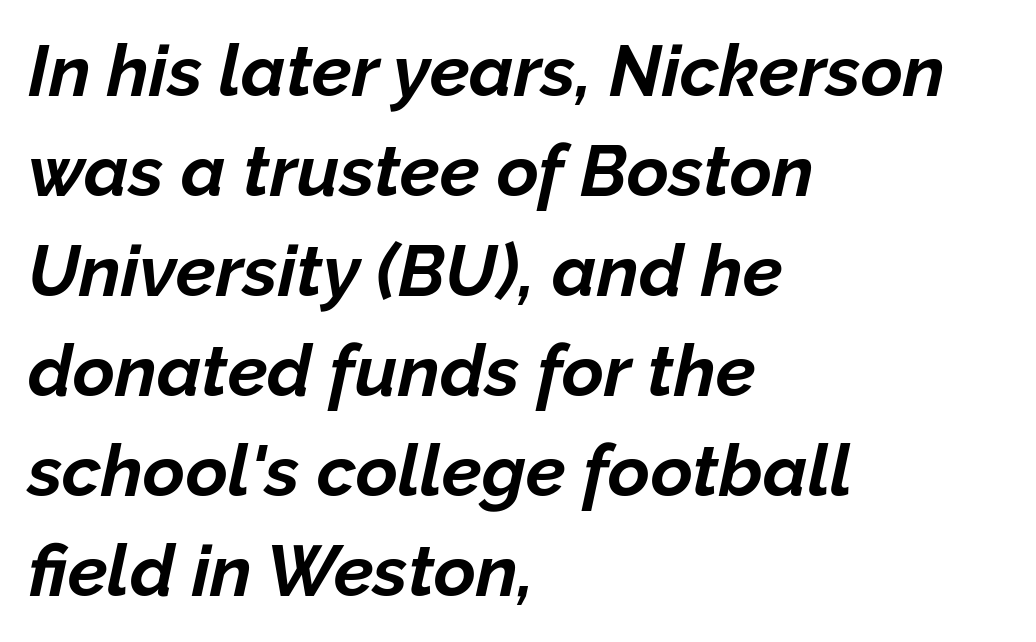
Q: Is the text bold? A: Yes.
Q: Is the text italic (slanted)? A: Yes, it leans right by about 12 degrees.
Q: Is the text underlined? A: No.
Q: How is the paragraph aligned? A: Left-aligned.
Q: Is the spacing between letters normal or unusually wide? A: Normal.
Q: Is the spacing between lines tight, normal or loose? A: Normal.
Q: Width (condensed, normal, or wide)? A: Normal.
Q: Stroke contrast? A: Low.
Q: x-height? A: Medium.
Q: Monospaced? A: No.
